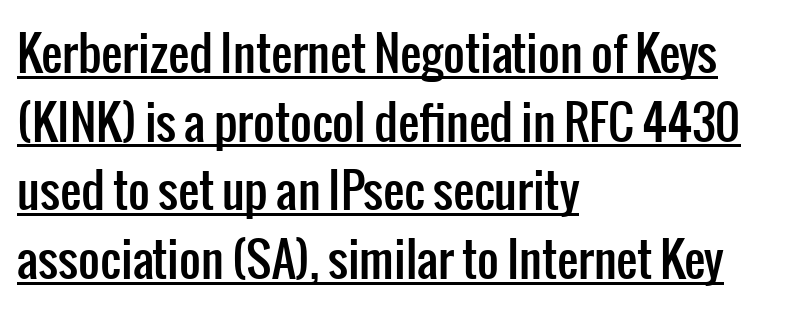
Q: Is the text italic (slanted)? A: No, it is upright.
Q: Is the typeface a serif or a sans-serif typeface? A: Sans-serif.
Q: Is the text underlined? A: Yes.
Q: How is the paragraph aligned? A: Left-aligned.
Q: Is the spacing between letters normal or unusually wide? A: Normal.
Q: Is the spacing between lines tight, normal or loose? A: Normal.
Q: Width (condensed, normal, or wide)? A: Condensed.
Q: Stroke contrast? A: Low.
Q: x-height? A: Medium.
Q: Monospaced? A: No.
